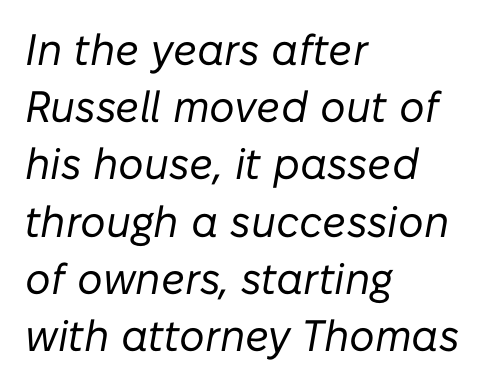
The image shows 44 px regular-weight type, italic (leaning right); set left-aligned, normal line spacing (1.3x), normal letter spacing, not underlined; low stroke contrast and a medium x-height.
